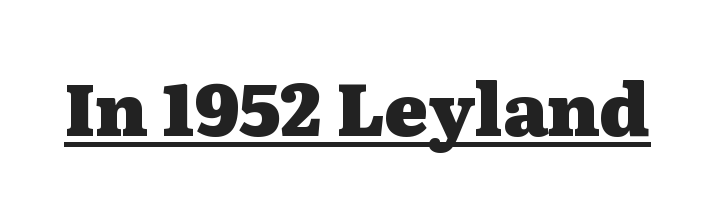
A serif font was chosen for this passage. Tall strokes in this sample are plumb rather than angled. Looks like regular typesetting: each glyph gets only the width it needs. Is there an underline? Yes — a line sits under the letters. Tracking value appears to be zero — textbook default spacing.
